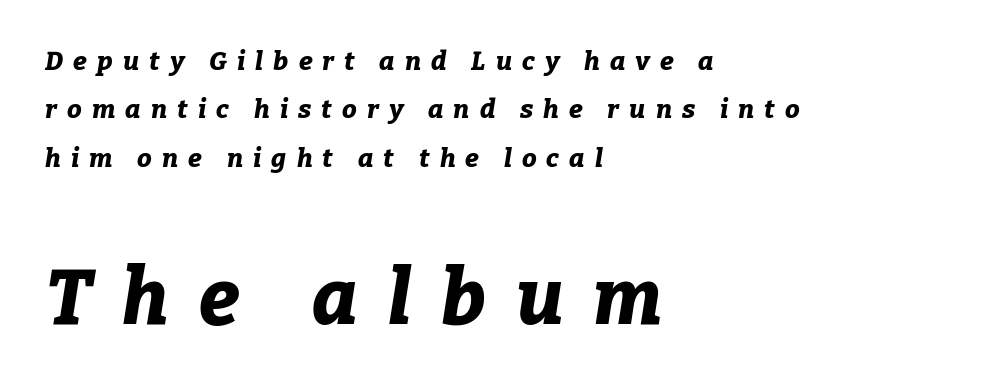
The rendering uses natural spacing where letterforms have individual widths. Notice how the stems are inclined rather than vertical — that's the hallmark of italics. Descenders are the only things crossing below the line. Tracking value appears strongly positive — letters spread wide.
